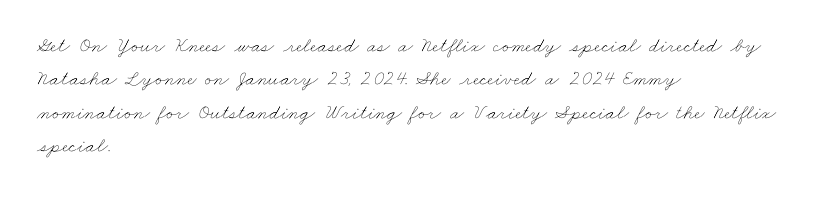
Q: Is the text bold? A: No.
Q: Is the text underlined? A: No.
Q: How is the paragraph aligned? A: Left-aligned.
Q: Is the spacing between letters normal or unusually wide? A: Normal.
Q: Is the spacing between lines tight, normal or loose? A: Normal.
